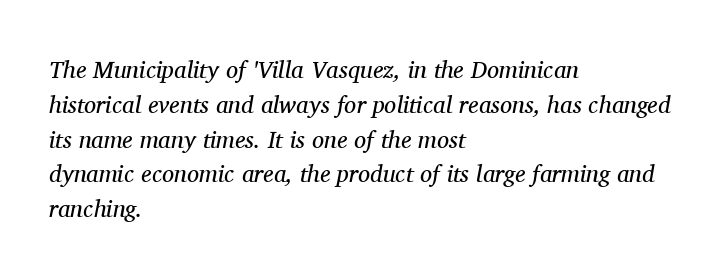
{"italic": "yes", "lean": "right", "slant_degrees": 11, "bold": "no", "underline": "no", "align": "left", "line_spacing": "normal", "line_spacing_ratio": 1.45, "letter_spacing": "normal", "letter_spacing_em": 0.0, "glyph_px": 24}
